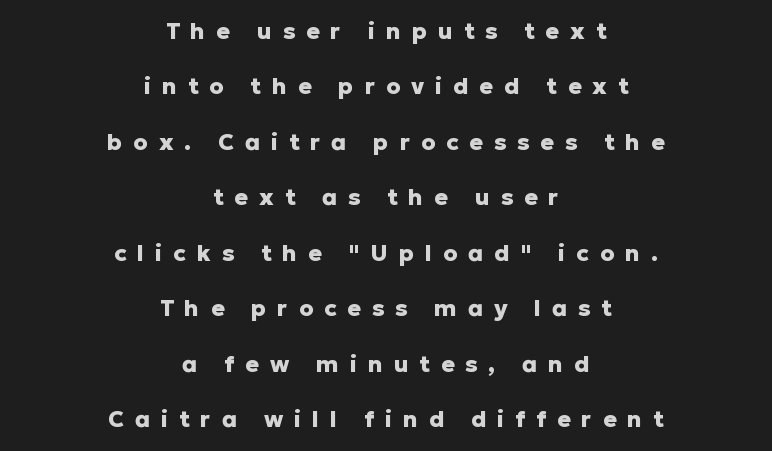
Q: Is the text bold? A: Yes.
Q: Is the text italic (slanted)? A: No, it is upright.
Q: Is the text underlined? A: No.
Q: How is the paragraph aligned? A: Centered.
Q: Is the spacing between letters normal or unusually wide? A: Unusually wide.
Q: Is the spacing between lines tight, normal or loose? A: Loose.
